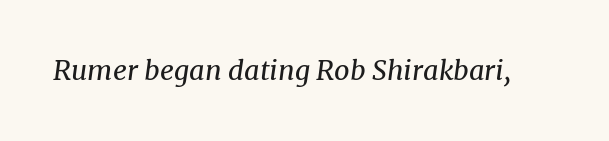
Q: Is the text bold? A: No.
Q: Is the text italic (slanted)? A: Yes, it leans right by about 8 degrees.
Q: Is the text underlined? A: No.
Q: Is the spacing between letters normal or unusually wide? A: Normal.
